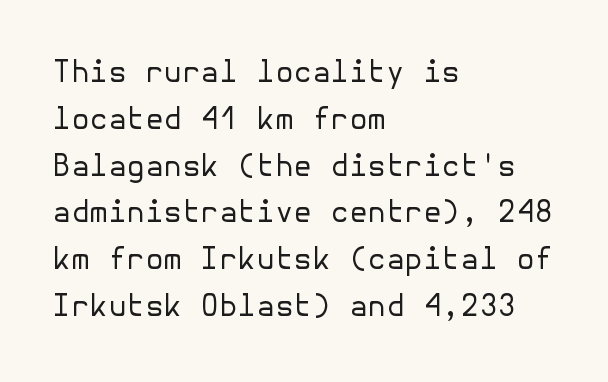
Q: Is the text bold? A: No.
Q: Is the text italic (slanted)? A: No, it is upright.
Q: Is the typeface a serif or a sans-serif typeface? A: Sans-serif.
Q: Is the text underlined? A: No.
Q: How is the paragraph aligned? A: Left-aligned.
Q: Is the spacing between letters normal or unusually wide? A: Normal.
Q: Is the spacing between lines tight, normal or loose? A: Normal.
Q: Width (condensed, normal, or wide)? A: Normal.
Q: Stroke contrast? A: Low.
Q: x-height? A: Medium.
